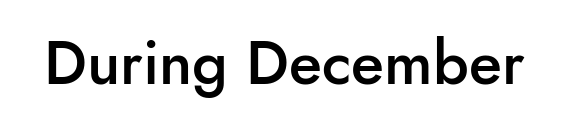
{"serif": "no", "italic": "no", "bold": "semi", "weight": "semibold", "width": "normal", "stroke_contrast": "low", "x_height": "small", "monospaced": "no", "underline": "no", "letter_spacing": "normal", "letter_spacing_em": 0.0, "glyph_px": 61}
